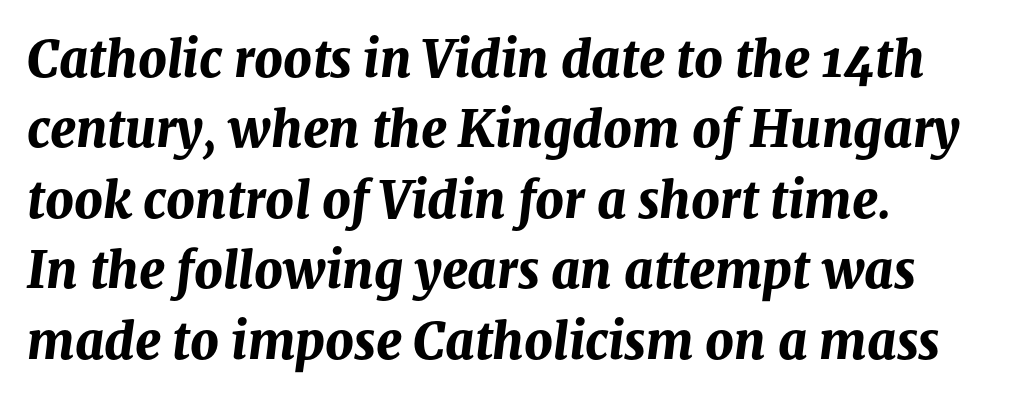
The face used here is proportionally spaced, like ordinary book or web type. Rendered with sloped, italic letterforms. Notice how the passage keeps a crisp vertical edge on the left only. Each row of text sits above clean, open space. This sample keeps an unexceptional amount of space between lines. The strokes are fattened all the way to bold.
